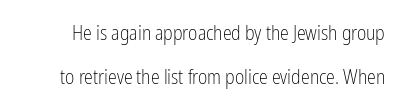
The image shows 20 px text type, upright; set loose line spacing (2.21x), normal letter spacing, not underlined.
